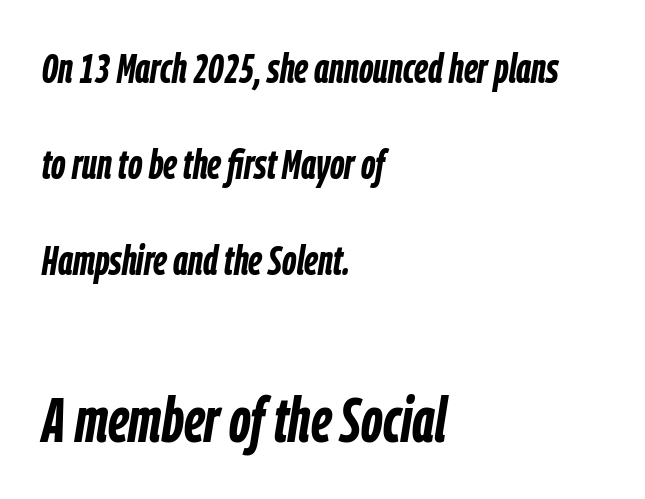
Q: Is the text bold? A: Yes.
Q: Is the text italic (slanted)? A: Yes, it leans right by about 9 degrees.
Q: Is the text underlined? A: No.
Q: How is the paragraph aligned? A: Left-aligned.
Q: Is the spacing between letters normal or unusually wide? A: Normal.
Q: Is the spacing between lines tight, normal or loose? A: Loose.
Q: Which block of text is set in a larger size, the first (top) or the second (bottom)? A: The second (bottom) one.
Q: Width (condensed, normal, or wide)? A: Condensed.
Q: Stroke contrast? A: Low.
Q: x-height? A: Medium.
Q: Monospaced? A: No.
